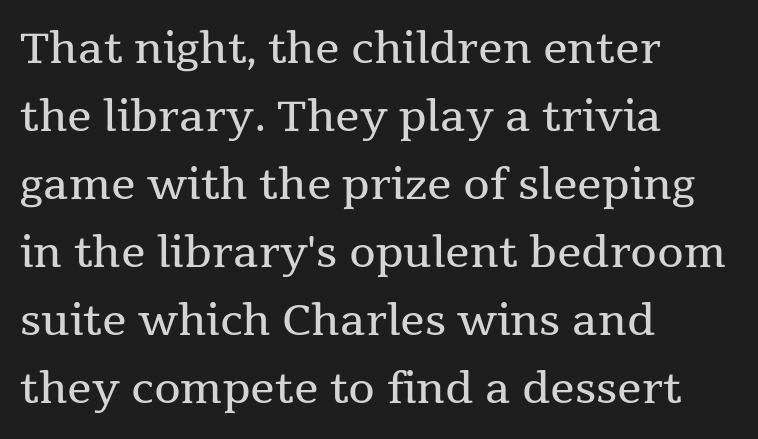
Letterform terminals end in serifs throughout the passage. Note the varied advance widths — an 'i' is clearly narrower than an 'm'. Here the glyphs are tracked normally, forming tight word shapes. The leading is moderate, giving the passage an even texture. The specimen reads as upright at a glance.
